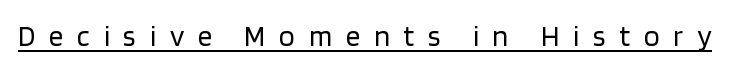
{"serif": "no", "italic": "no", "bold": "no", "weight": "regular", "width": "normal", "stroke_contrast": "low", "x_height": "large", "monospaced": "no", "underline": "yes", "letter_spacing": "wide", "letter_spacing_em": 0.47, "glyph_px": 29}
